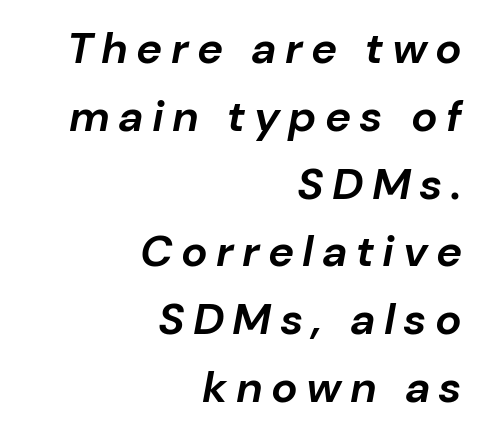
Has an underline been added? It has not. Line spacing here is normal. In terms of posture, this sample is oblique. Is the type bold? Yes — the strokes are clearly thick and heavy.
